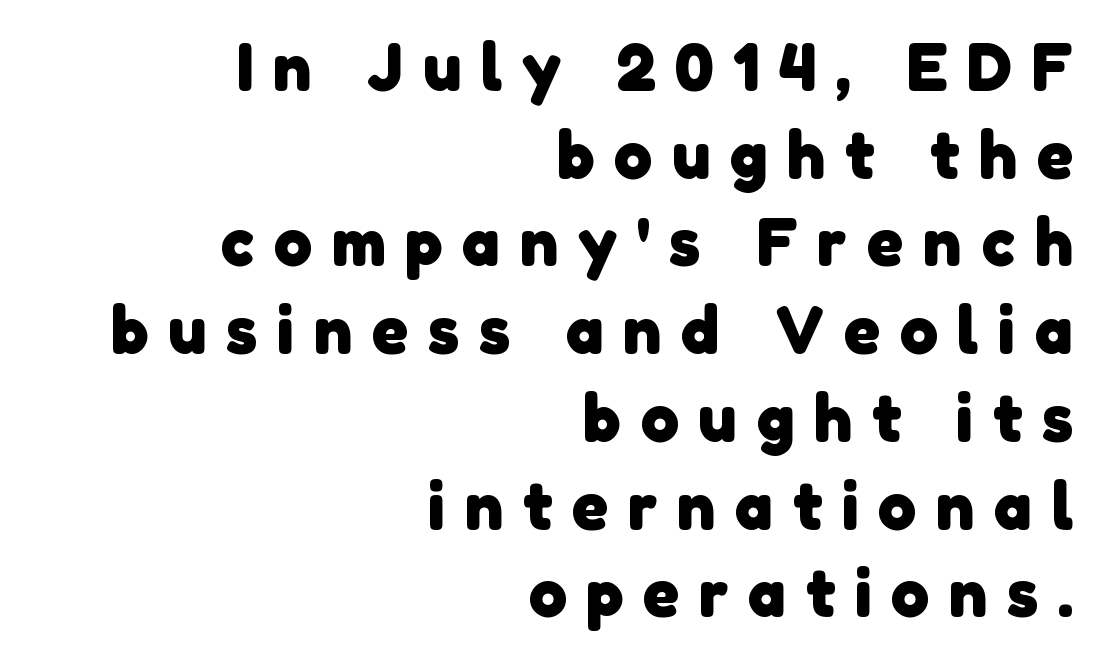
{"serif": "no", "bold": "yes", "weight": "heavy", "width": "normal", "stroke_contrast": "low", "x_height": "medium", "monospaced": "no", "underline": "no", "align": "right", "line_spacing": "normal", "line_spacing_ratio": 1.29, "letter_spacing": "wide", "letter_spacing_em": 0.29, "glyph_px": 68}
